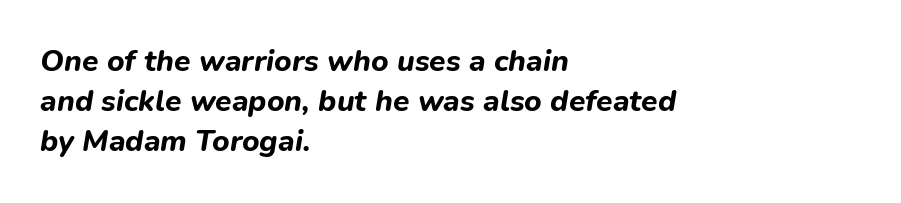
{"italic": "yes", "lean": "right", "slant_degrees": 9, "bold": "yes", "weight": "bold", "width": "normal", "stroke_contrast": "low", "x_height": "medium", "monospaced": "no", "underline": "no", "align": "left", "line_spacing": "normal", "line_spacing_ratio": 1.34, "letter_spacing": "normal", "letter_spacing_em": 0.0, "glyph_px": 30}
